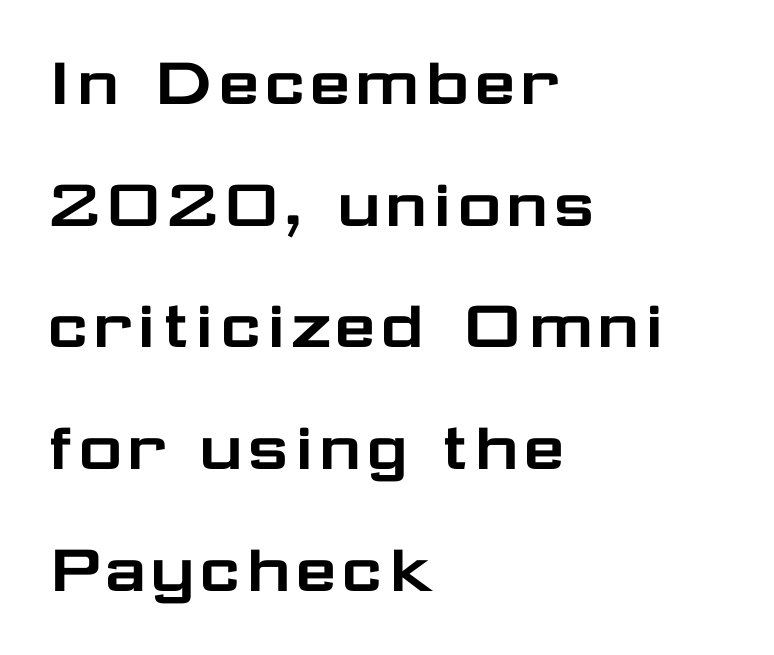
The image shows 77 px wide sans-serif type, upright; set left-aligned, normal line spacing (1.58x), normal letter spacing, not underlined; low stroke contrast and a medium x-height.
